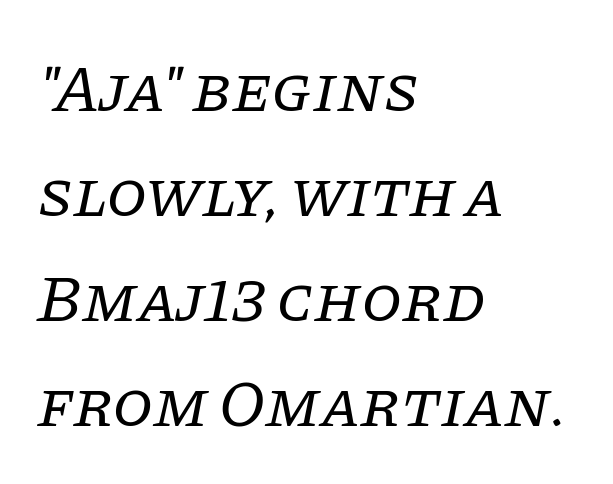
The image shows 66 px regular-weight serif type, italic (leaning right); set left-aligned, normal line spacing (1.59x), normal letter spacing, not underlined; low stroke contrast and a large x-height.
